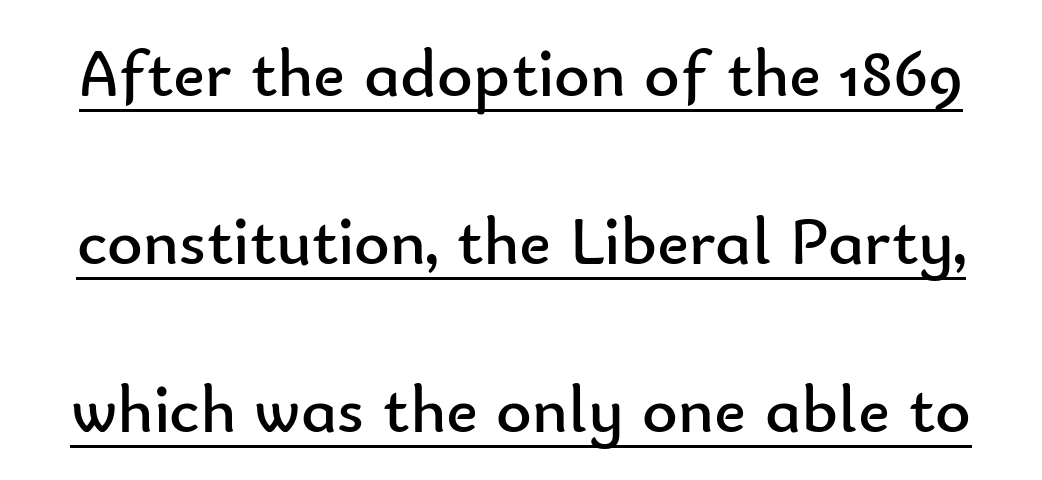
Q: Is the text bold? A: No.
Q: Is the text italic (slanted)? A: No, it is upright.
Q: Is the typeface a serif or a sans-serif typeface? A: Sans-serif.
Q: Is the text underlined? A: Yes.
Q: Is the spacing between letters normal or unusually wide? A: Normal.
Q: Is the spacing between lines tight, normal or loose? A: Loose.
Q: Width (condensed, normal, or wide)? A: Normal.
Q: Stroke contrast? A: Low.
Q: x-height? A: Small.
Q: Monospaced? A: No.
